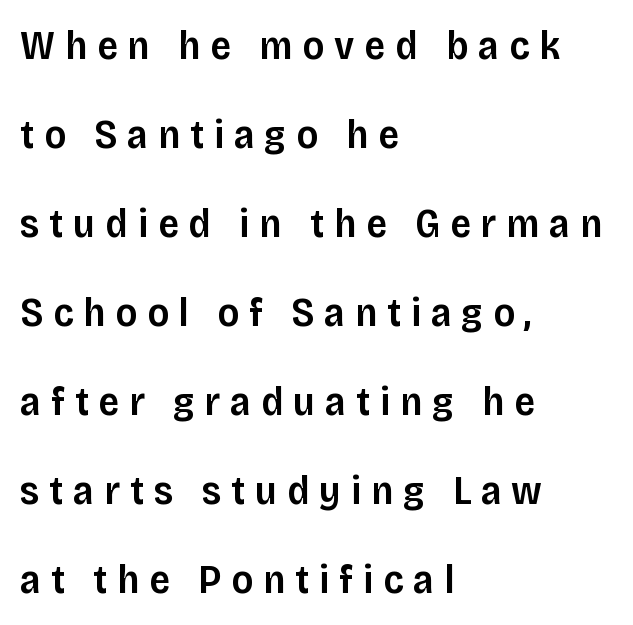
A typesetter would call this heavily tracked-out type. These lines stand farther apart than default settings would place them. The strip under each line holds only bare page. Classification — sans serif. Left-aligned paragraph, ragged on the right.
